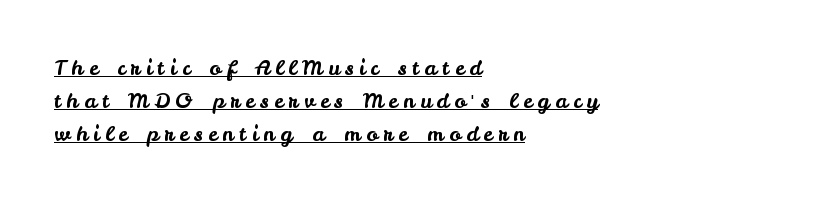
Q: Is the text italic (slanted)? A: Yes.
Q: Is the text underlined? A: Yes.
Q: How is the paragraph aligned? A: Left-aligned.
Q: Is the spacing between letters normal or unusually wide? A: Unusually wide.
Q: Is the spacing between lines tight, normal or loose? A: Normal.
